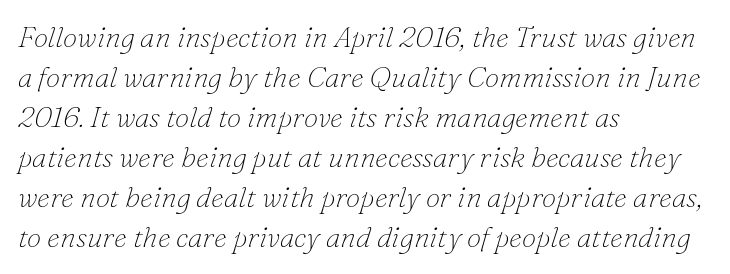
Caption: standard tracking, unaltered. Words float on clear page, feet unadorned. The face used here is proportionally spaced, like ordinary book or web type. These lines sit exactly where default settings would place them. The rendering applies a slant to the glyphs.
